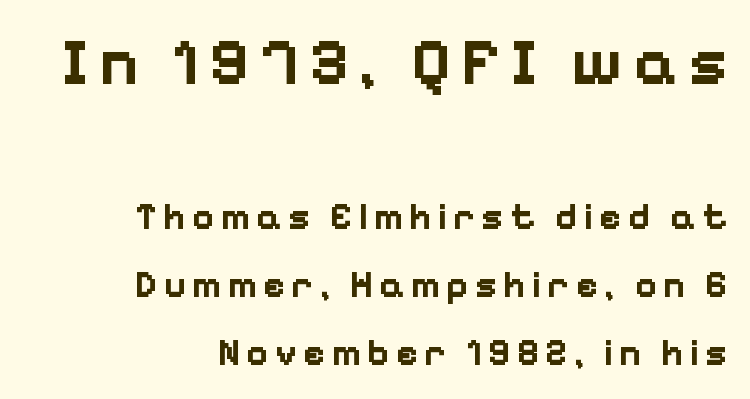
Here the designer chose a conventional face with non-uniform glyph widths. The letters stand upright; this is a roman face. The initial chunk of copy outweighs the following chunk in type size. Visually the block forms a straight wall on the right and a jagged coastline on the left. The face used here is a sans, in the tradition of grotesques and geometrics. Only glyphs here, with clear space below each row.
